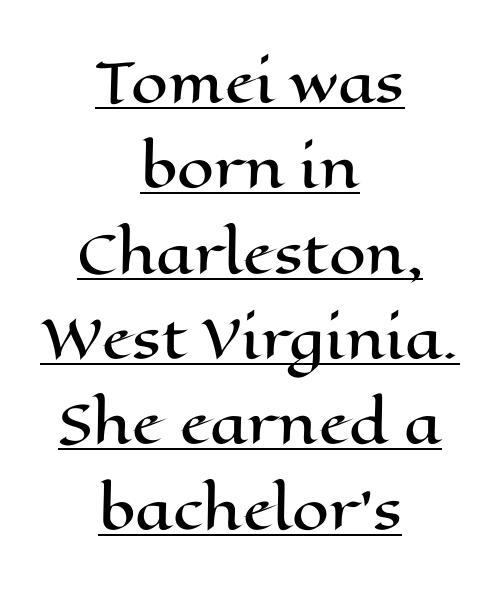
Q: Is the text italic (slanted)? A: No, it is upright.
Q: Is the text underlined? A: Yes.
Q: How is the paragraph aligned? A: Centered.
Q: Is the spacing between letters normal or unusually wide? A: Normal.
Q: Is the spacing between lines tight, normal or loose? A: Normal.
Q: Width (condensed, normal, or wide)? A: Wide.
Q: Stroke contrast? A: High.
Q: x-height? A: Medium.
Q: Monospaced? A: No.
